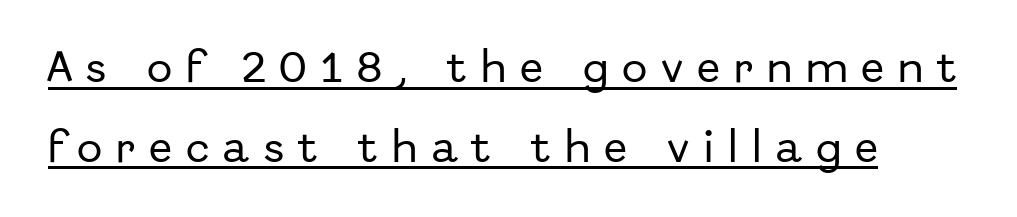
The image shows 34 px sans-serif type, upright; set loose line spacing (2.34x), unusually wide letter spacing (+0.41 em), underlined; low stroke contrast and a medium x-height.
